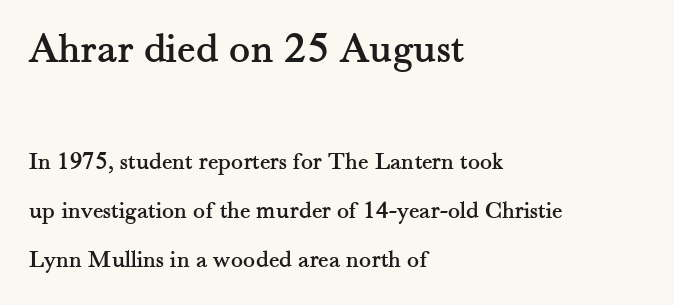
{"serif": "yes", "italic": "no", "width": "normal", "stroke_contrast": "medium", "x_height": "small", "monospaced": "no", "underline": "no", "align": "left", "line_spacing": "loose", "line_spacing_ratio": 1.96, "letter_spacing": "normal", "letter_spacing_em": 0.0, "larger_block": "first", "size_ratio": 1.76, "glyph_px": 44}
